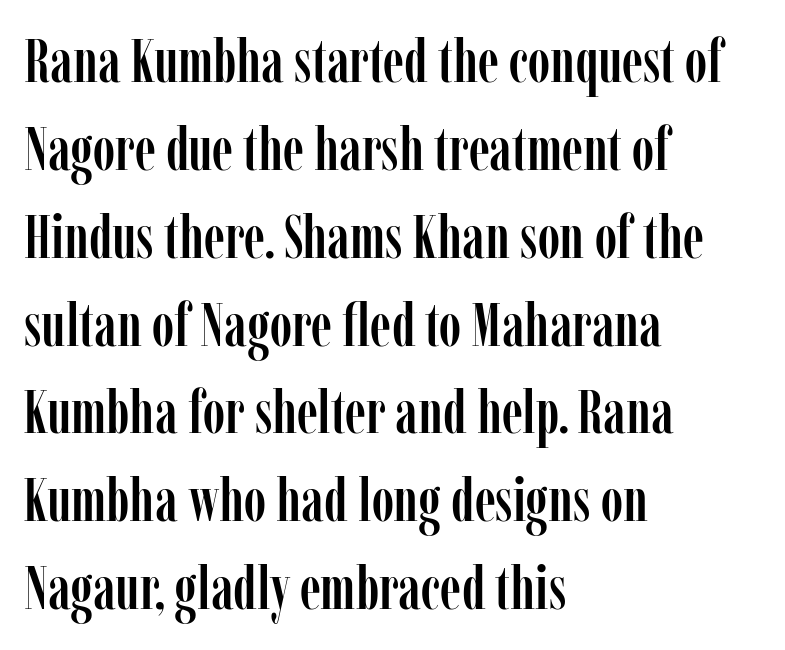
The image shows 61 px condensed serif type, upright; set left-aligned, normal line spacing (1.44x), normal letter spacing, not underlined; low stroke contrast and a medium x-height.
